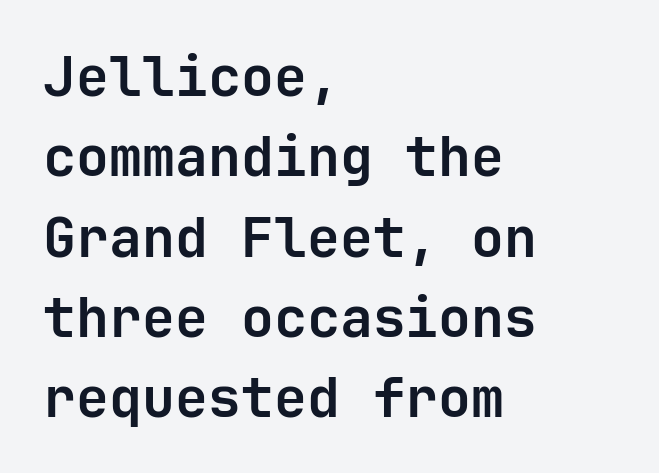
The image shows 55 px semibold sans-serif type, upright; set left-aligned, normal line spacing (1.46x), normal letter spacing, not underlined; low stroke contrast and a medium x-height.
